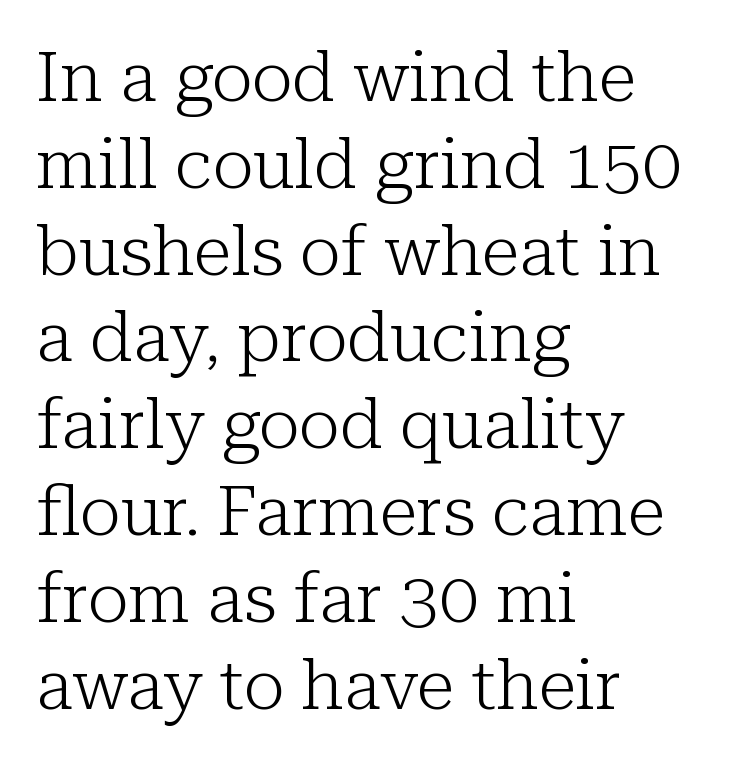
The image shows 70 px light serif type, upright; set left-aligned, line spacing 1.24x, normal letter spacing, not underlined; low stroke contrast and a medium x-height.
